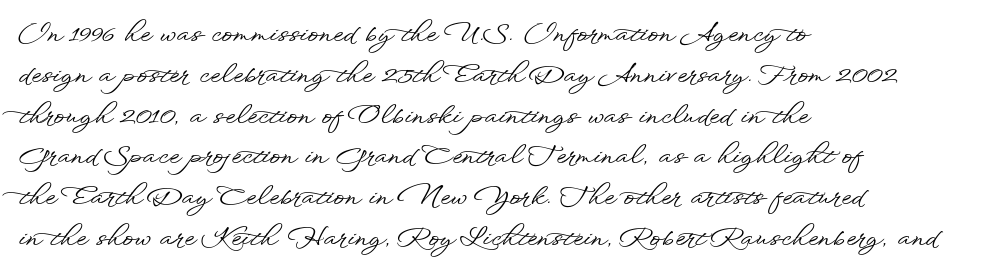
The image shows 26 px text type; set left-aligned, normal line spacing (1.57x), normal letter spacing, not underlined.
